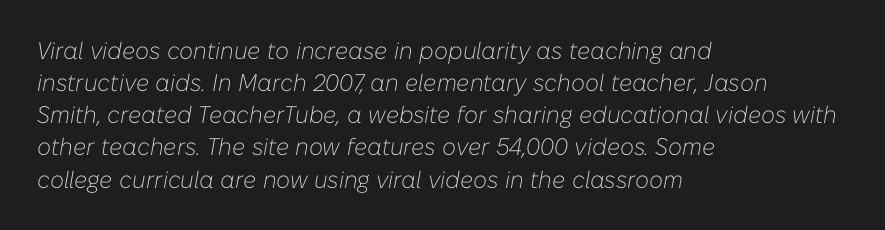
The image shows 24 px text type, italic (leaning right); set left-aligned, normal line spacing (1.34x), normal letter spacing, not underlined.
